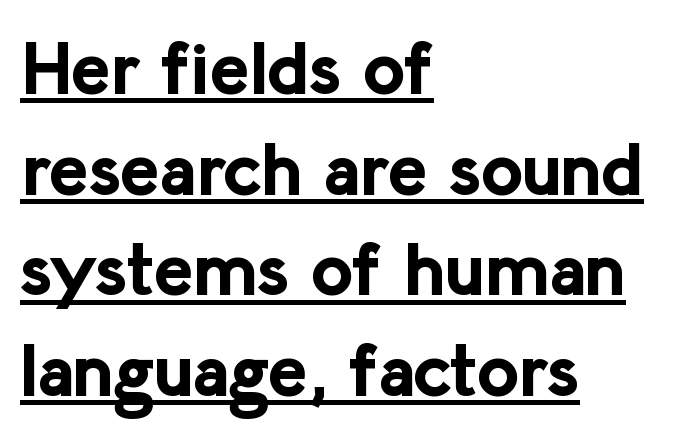
{"serif": "no", "italic": "no", "bold": "yes", "weight": "bold", "width": "normal", "stroke_contrast": "low", "x_height": "medium", "monospaced": "no", "underline": "yes", "align": "left", "line_spacing": "normal", "line_spacing_ratio": 1.36, "letter_spacing": "normal", "letter_spacing_em": 0.0, "glyph_px": 74}
